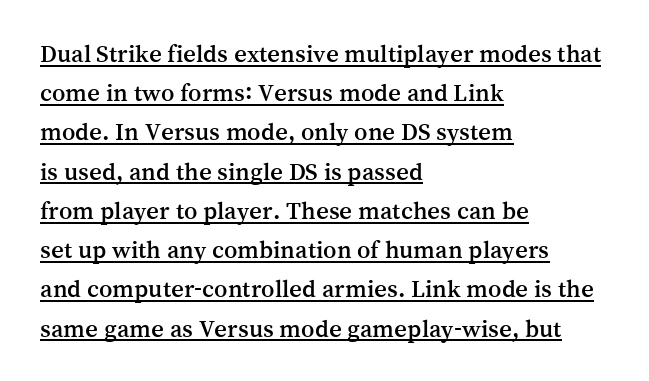
This rendering leaves character spacing at its baseline value. The specimen reads as upright at a glance. A student would call this left alignment; a typographer would say flush left, rag right. Has an underline been added? It has. The vertical gap from one line to the next is medium.
